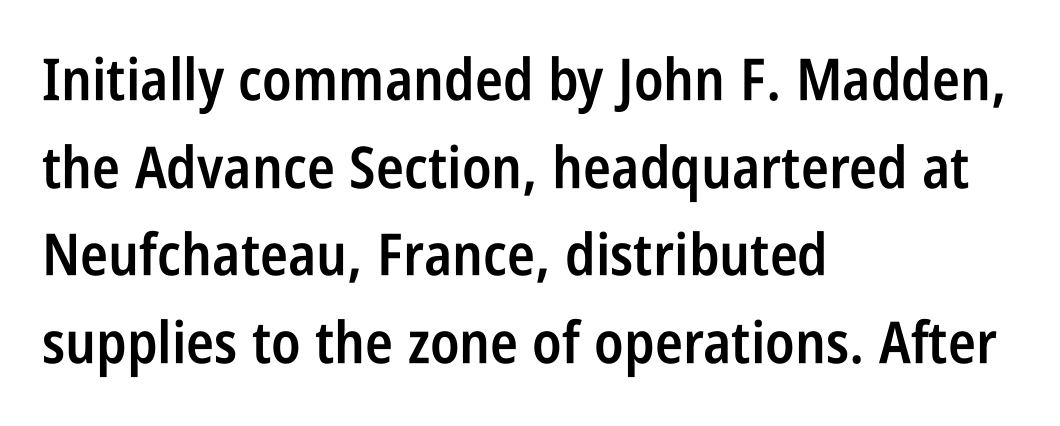
{"serif": "no", "italic": "no", "bold": "semi", "weight": "semibold", "width": "condensed", "stroke_contrast": "low", "x_height": "large", "monospaced": "no", "underline": "no", "align": "left", "line_spacing": "normal", "line_spacing_ratio": 1.51, "letter_spacing": "normal", "letter_spacing_em": 0.0, "glyph_px": 58}
